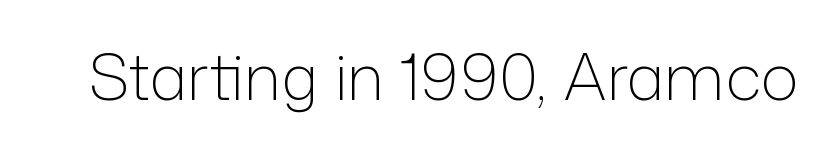
{"serif": "no", "italic": "no", "bold": "no", "weight": "light", "width": "normal", "stroke_contrast": "low", "x_height": "medium", "monospaced": "no", "underline": "no", "letter_spacing": "normal", "letter_spacing_em": 0.0, "glyph_px": 64}
